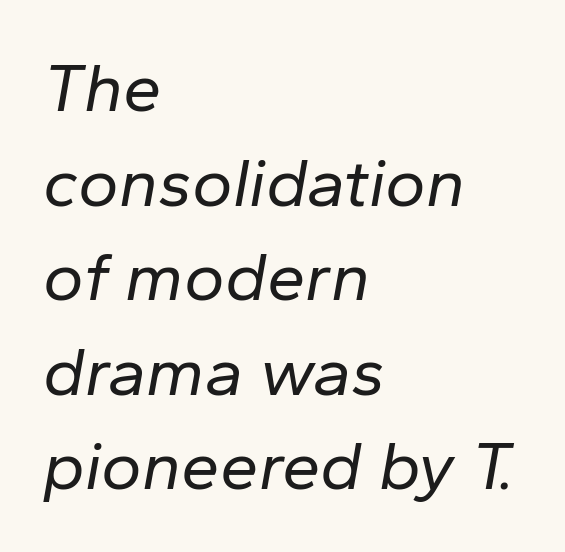
{"italic": "yes", "lean": "right", "slant_degrees": 10, "bold": "no", "weight": "regular", "width": "normal", "stroke_contrast": "low", "x_height": "medium", "monospaced": "no", "underline": "no", "align": "left", "line_spacing": "normal", "line_spacing_ratio": 1.37, "letter_spacing": "normal", "letter_spacing_em": 0.0, "glyph_px": 69}
